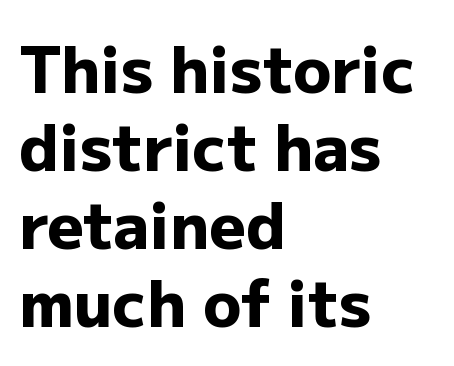
Q: Is the text bold? A: Yes.
Q: Is the text italic (slanted)? A: No, it is upright.
Q: Is the typeface a serif or a sans-serif typeface? A: Sans-serif.
Q: Is the text underlined? A: No.
Q: How is the paragraph aligned? A: Left-aligned.
Q: Is the spacing between letters normal or unusually wide? A: Normal.
Q: Width (condensed, normal, or wide)? A: Normal.
Q: Stroke contrast? A: Low.
Q: x-height? A: Medium.
Q: Monospaced? A: No.
